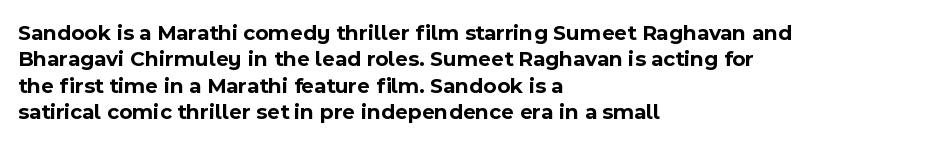
Stroke thickness is high; the sample reads as a true bold. Underline: absent. The horizontal fit of the characters is conventional and even. Do the letters lean? They stand straight. Horizontal alignment here is leftward, the default for most running prose.
